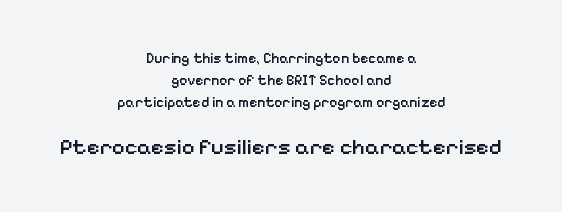
In terms of letterspacing, this is plain default setting. The strokes are fattened partway — semibold, not bold. This block has exactly the height ordinary leading produces. Both edges are ragged and mirror each other, which tells us the setting is centered. Unmarked baselines from the first word to the last. Is there any slant? The stems are plumb.
